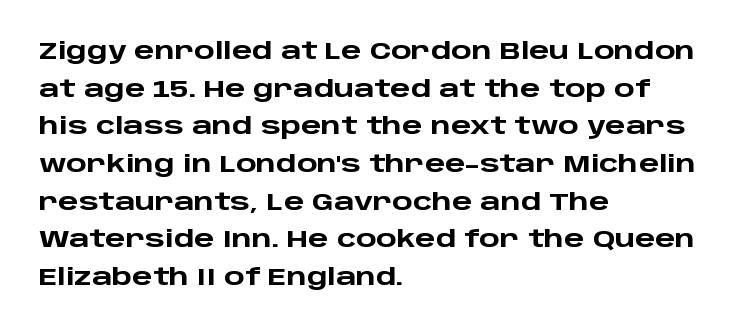
Heavy, bold letterforms. Quick note: underline off. The space between consecutive lines is moderate. This is roman type, the default non-slanted kind. The compositor pushed each line to the left boundary.
